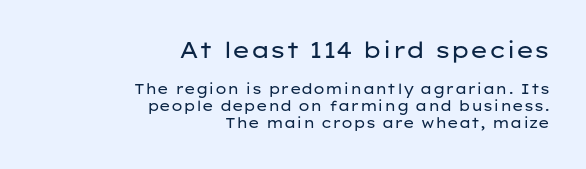
{"italic": "no", "bold": "no", "underline": "no", "align": "right", "line_spacing_ratio": 1.21, "letter_spacing": "normal", "letter_spacing_em": 0.0, "larger_block": "first", "size_ratio": 1.57, "glyph_px": 22}
